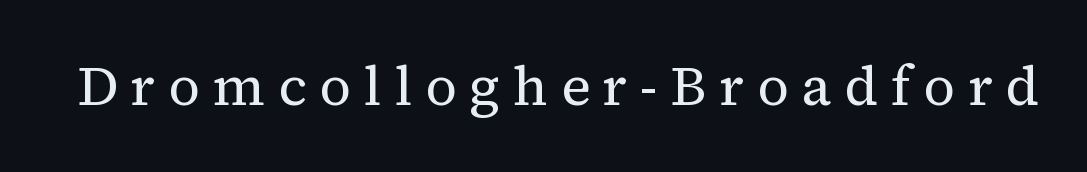
{"serif": "yes", "italic": "no", "bold": "no", "weight": "regular", "width": "normal", "stroke_contrast": "medium", "x_height": "medium", "monospaced": "no", "underline": "no", "letter_spacing": "wide", "letter_spacing_em": 0.23, "glyph_px": 55}
